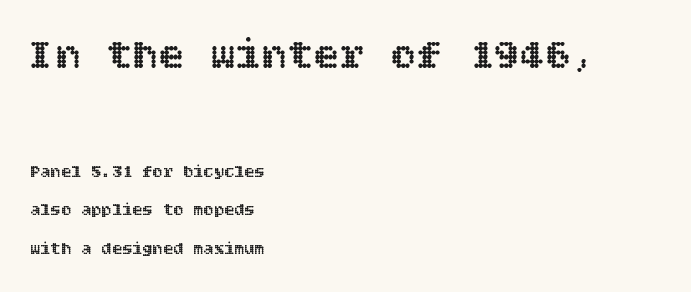
The image shows 43 px text type, upright; set left-aligned, loose line spacing (2.25x), normal letter spacing, not underlined; the first (top) block is 2.53x larger; a large x-height.
